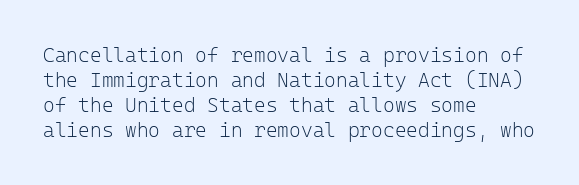
Underline: absent. These glyphs show unthickened strokes, regular width or finer. The leading is moderate, giving the passage an even texture. Upright lettering throughout.
